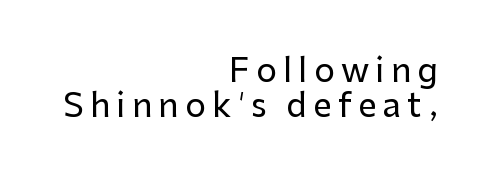
The image shows 33 px sans-serif type, upright; set right-aligned, tight line spacing (1.05x), not underlined; low stroke contrast and a medium x-height.
